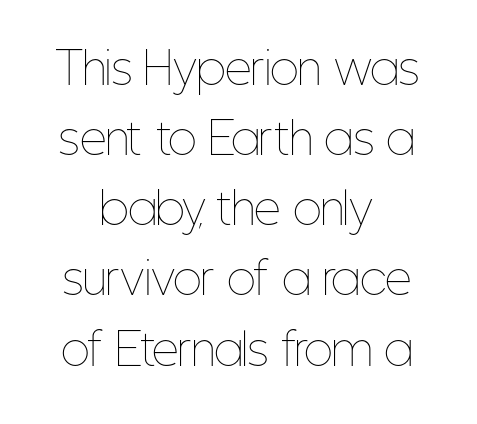
Q: Is the text bold? A: No.
Q: Is the text italic (slanted)? A: No, it is upright.
Q: Is the text underlined? A: No.
Q: How is the paragraph aligned? A: Centered.
Q: Is the spacing between letters normal or unusually wide? A: Normal.
Q: Is the spacing between lines tight, normal or loose? A: Normal.
Q: Width (condensed, normal, or wide)? A: Condensed.
Q: Stroke contrast? A: Low.
Q: x-height? A: Medium.
Q: Monospaced? A: No.
